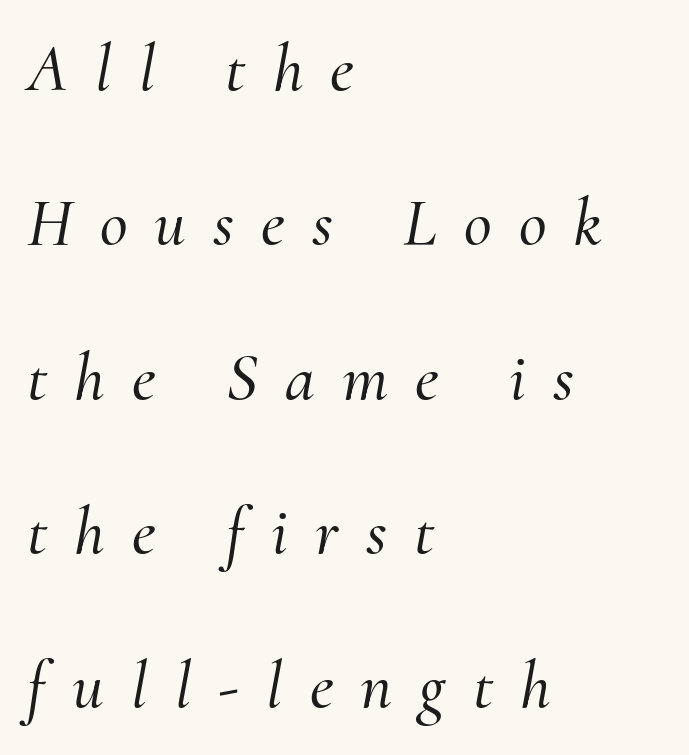
This rendering widens character spacing well past its baseline value. This sample trades compactness for vertical openness between lines. This rendering uses left alignment, leaving the right contour irregular. Think of a printed novel: that variable character pitch is what you see here. The words here are not underlined.
